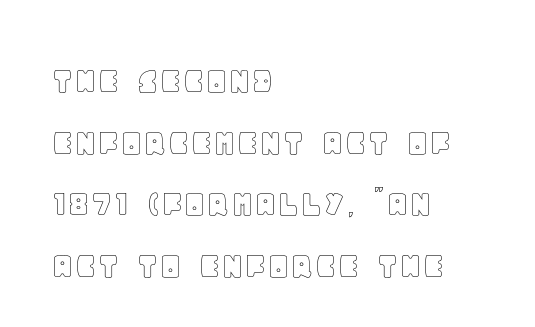
The image shows 40 px text type, upright; set left-aligned, normal line spacing (1.54x), normal letter spacing, not underlined; a large x-height.
